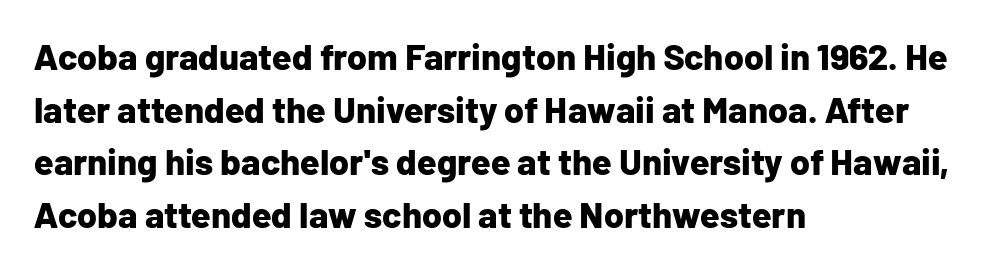
The image shows 36 px bold sans-serif type, upright; set left-aligned, normal line spacing (1.46x), normal letter spacing, not underlined; low stroke contrast and a medium x-height.
